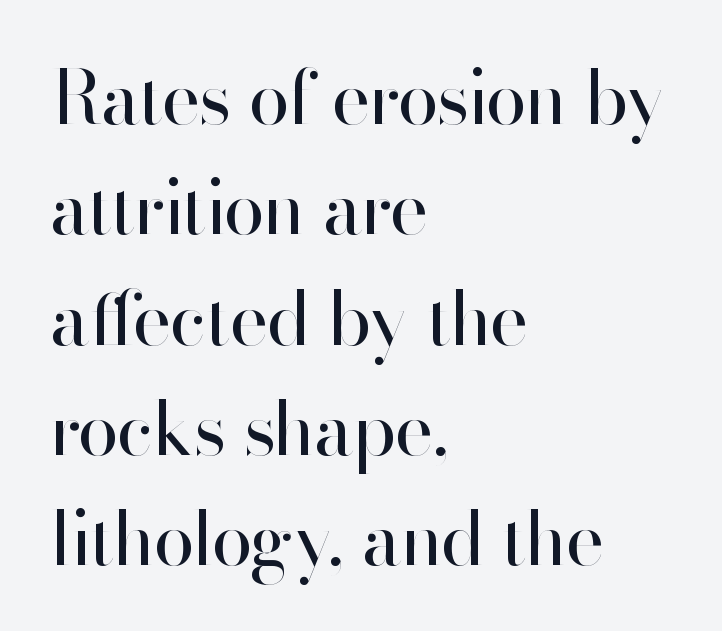
{"serif": "no", "italic": "no", "bold": "no", "weight": "regular", "width": "normal", "stroke_contrast": "high", "x_height": "small", "monospaced": "no", "underline": "no", "align": "left", "line_spacing": "normal", "line_spacing_ratio": 1.49, "letter_spacing": "normal", "letter_spacing_em": 0.0, "glyph_px": 74}
